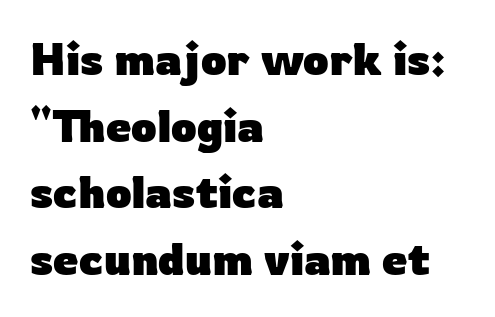
Q: Is the text bold? A: Yes.
Q: Is the text italic (slanted)? A: No, it is upright.
Q: Is the typeface a serif or a sans-serif typeface? A: Sans-serif.
Q: Is the text underlined? A: No.
Q: How is the paragraph aligned? A: Left-aligned.
Q: Is the spacing between letters normal or unusually wide? A: Normal.
Q: Is the spacing between lines tight, normal or loose? A: Normal.
Q: Width (condensed, normal, or wide)? A: Normal.
Q: Stroke contrast? A: Low.
Q: x-height? A: Medium.
Q: Monospaced? A: No.
